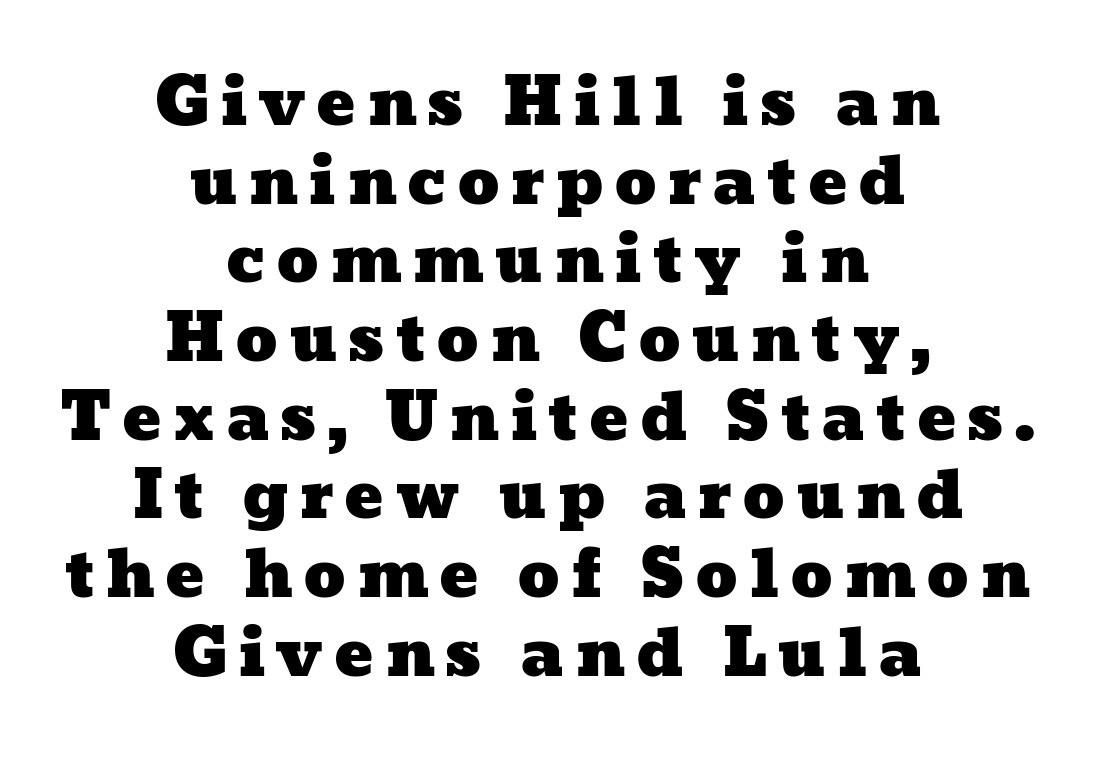
Q: Is the text underlined? A: No.
Q: How is the paragraph aligned? A: Centered.
Q: Width (condensed, normal, or wide)? A: Wide.
Q: Stroke contrast? A: Low.
Q: x-height? A: Medium.
Q: Monospaced? A: No.
